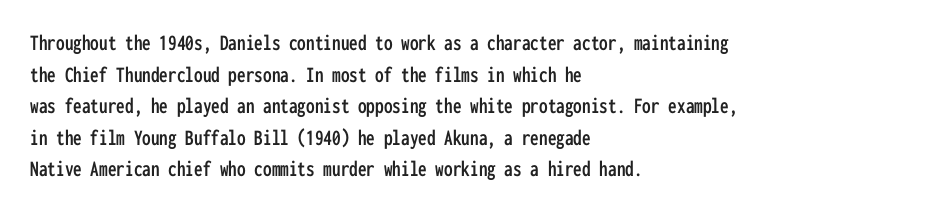
The letterforms sit shoulder to shoulder at normal distance. The paragraph has a hard left edge and a soft right edge. A clean baseline with only descenders dipping below it. No italicization has been applied; the sample stays upright.
